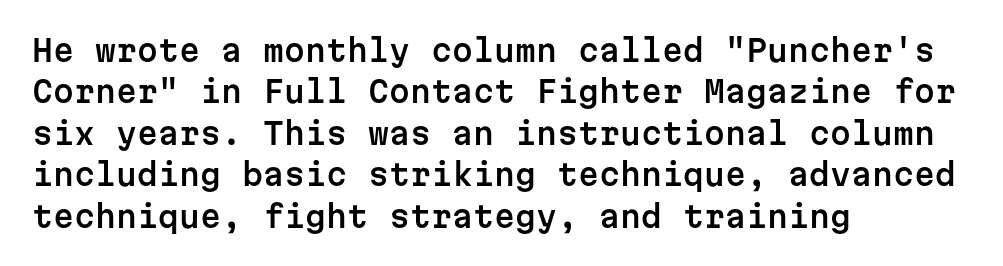
Q: Is the text italic (slanted)? A: No, it is upright.
Q: Is the typeface a serif or a sans-serif typeface? A: Sans-serif.
Q: Is the text underlined? A: No.
Q: How is the paragraph aligned? A: Left-aligned.
Q: Is the spacing between letters normal or unusually wide? A: Normal.
Q: Is the spacing between lines tight, normal or loose? A: Normal.
Q: Width (condensed, normal, or wide)? A: Normal.
Q: Stroke contrast? A: Low.
Q: x-height? A: Medium.
Q: Monospaced? A: Yes.
